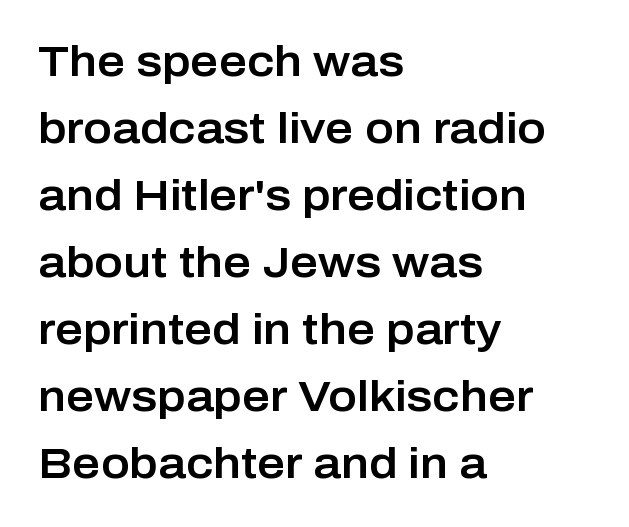
Q: Is the text italic (slanted)? A: No, it is upright.
Q: Is the typeface a serif or a sans-serif typeface? A: Sans-serif.
Q: Is the text underlined? A: No.
Q: How is the paragraph aligned? A: Left-aligned.
Q: Is the spacing between letters normal or unusually wide? A: Normal.
Q: Is the spacing between lines tight, normal or loose? A: Normal.
Q: Width (condensed, normal, or wide)? A: Normal.
Q: Stroke contrast? A: Low.
Q: x-height? A: Medium.
Q: Monospaced? A: No.
